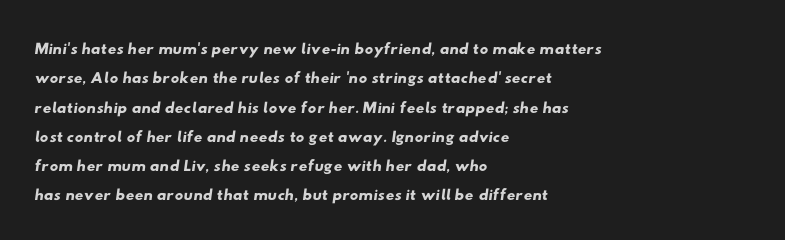
The passage shown has conventional tracking throughout. The zone under the glyphs is completely vacant. Alignment: flush left.
